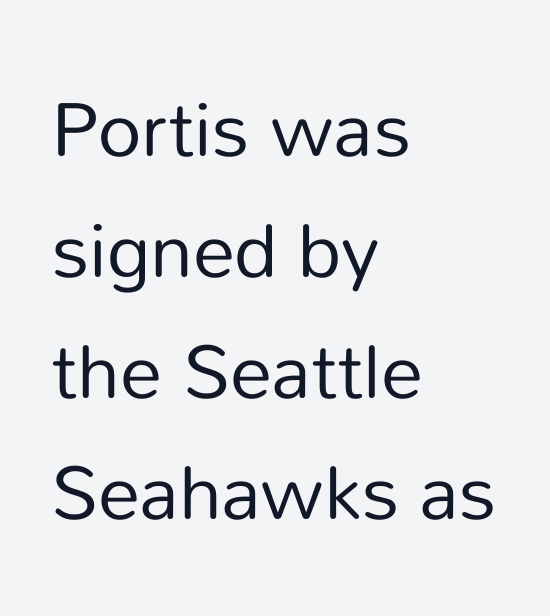
Q: Is the text bold? A: No.
Q: Is the text italic (slanted)? A: No, it is upright.
Q: Is the typeface a serif or a sans-serif typeface? A: Sans-serif.
Q: Is the text underlined? A: No.
Q: How is the paragraph aligned? A: Left-aligned.
Q: Is the spacing between letters normal or unusually wide? A: Normal.
Q: Is the spacing between lines tight, normal or loose? A: Normal.
Q: Width (condensed, normal, or wide)? A: Normal.
Q: Stroke contrast? A: Low.
Q: x-height? A: Medium.
Q: Monospaced? A: No.
